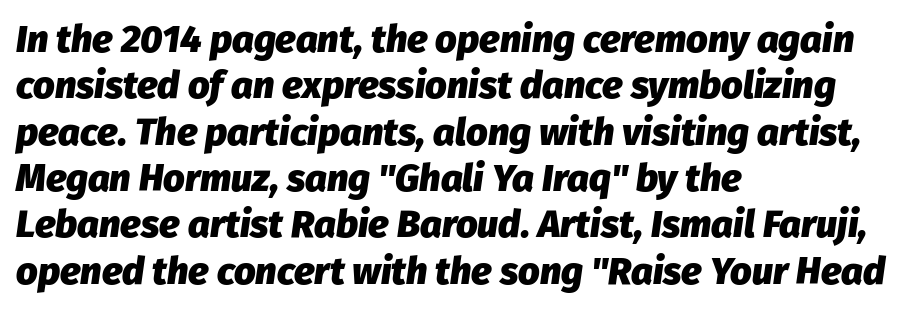
{"italic": "yes", "lean": "right", "slant_degrees": 8, "bold": "yes", "weight": "heavy", "width": "normal", "stroke_contrast": "low", "x_height": "medium", "monospaced": "no", "underline": "no", "align": "left", "line_spacing_ratio": 1.22, "letter_spacing": "normal", "letter_spacing_em": 0.0, "glyph_px": 38}
